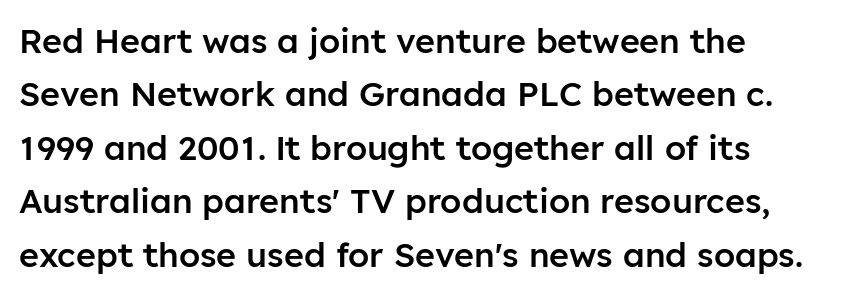
{"serif": "no", "italic": "no", "bold": "semi", "weight": "semibold", "width": "normal", "stroke_contrast": "low", "x_height": "medium", "monospaced": "no", "underline": "no", "align": "left", "line_spacing": "normal", "line_spacing_ratio": 1.57, "letter_spacing": "normal", "letter_spacing_em": 0.0, "glyph_px": 34}
